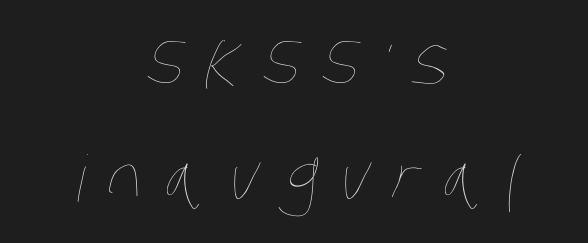
The image shows 64 px thin, condensed type; set centered, line spacing 1.83x, unusually wide letter spacing (+0.34 em), not underlined; low stroke contrast and a large x-height.
